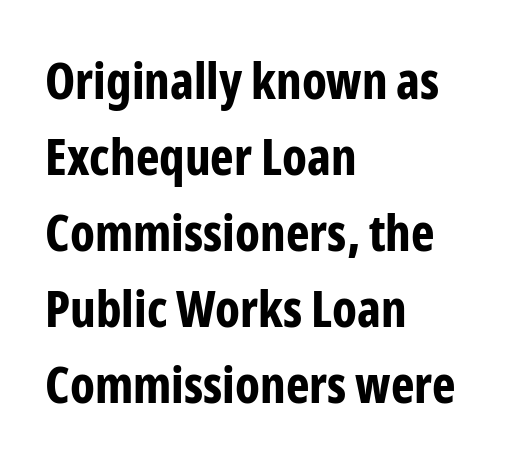
Here the designer chose a conventional face with non-uniform glyph widths. The glyphs have the mass of a bold cut. A typesetter would label this face a sans. Nobody drew a line under any word here.
